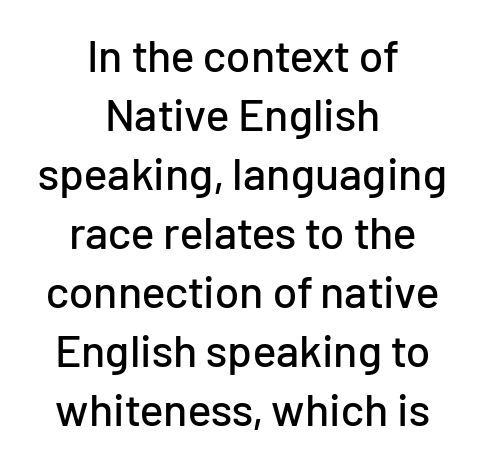
Q: Is the text italic (slanted)? A: No, it is upright.
Q: Is the typeface a serif or a sans-serif typeface? A: Sans-serif.
Q: Is the text underlined? A: No.
Q: How is the paragraph aligned? A: Centered.
Q: Is the spacing between letters normal or unusually wide? A: Normal.
Q: Is the spacing between lines tight, normal or loose? A: Normal.
Q: Width (condensed, normal, or wide)? A: Normal.
Q: Stroke contrast? A: Low.
Q: x-height? A: Medium.
Q: Monospaced? A: No.
